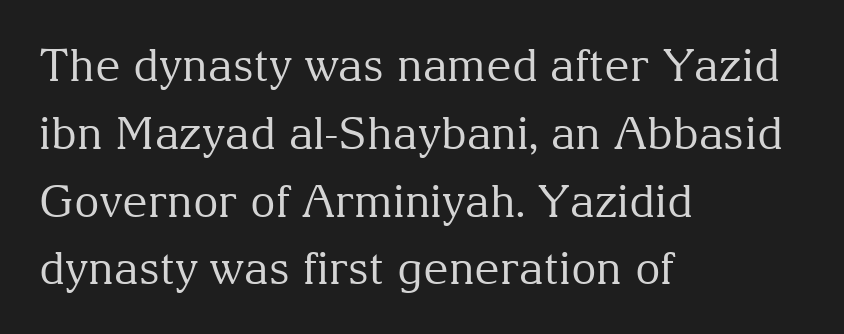
The image shows 44 px regular-weight serif type, upright; set left-aligned, normal line spacing (1.54x), normal letter spacing, not underlined; medium stroke contrast and a medium x-height.
